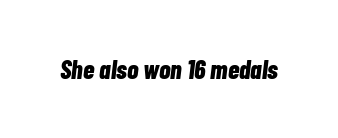
{"italic": "yes", "lean": "right", "slant_degrees": 7, "bold": "yes", "underline": "no", "letter_spacing": "normal", "letter_spacing_em": 0.0, "glyph_px": 26}
